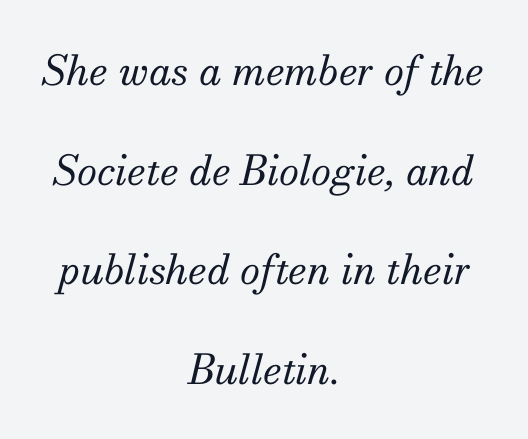
{"serif": "yes", "italic": "yes", "lean": "right", "slant_degrees": 13, "bold": "no", "weight": "regular", "width": "normal", "stroke_contrast": "medium", "x_height": "small", "monospaced": "no", "underline": "no", "align": "center", "line_spacing": "loose", "line_spacing_ratio": 2.43, "letter_spacing": "normal", "letter_spacing_em": 0.0, "glyph_px": 41}
